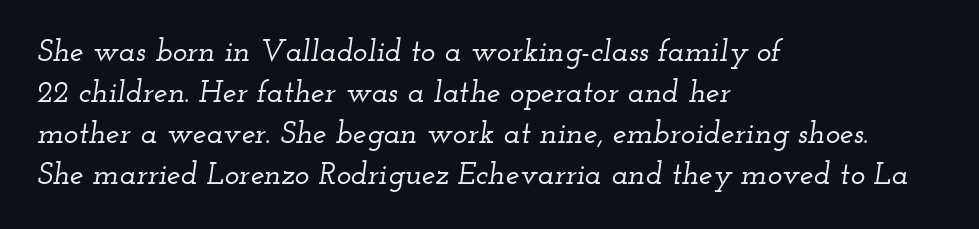
Q: Is the text italic (slanted)? A: Yes, it leans right by about 12 degrees.
Q: Is the typeface a serif or a sans-serif typeface? A: Serif.
Q: Is the text underlined? A: No.
Q: How is the paragraph aligned? A: Left-aligned.
Q: Is the spacing between letters normal or unusually wide? A: Normal.
Q: Is the spacing between lines tight, normal or loose? A: Normal.
Q: Width (condensed, normal, or wide)? A: Wide.
Q: Stroke contrast? A: Low.
Q: x-height? A: Small.
Q: Monospaced? A: No.
